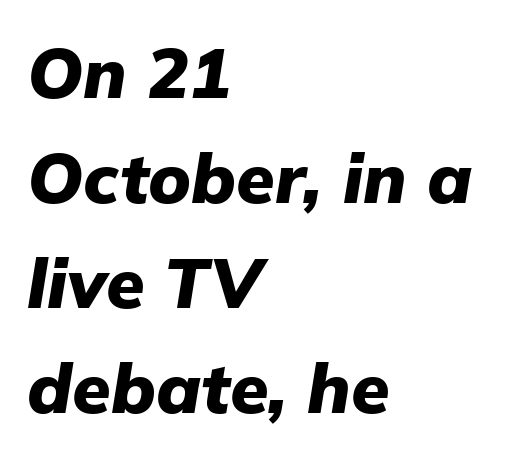
{"italic": "yes", "lean": "right", "slant_degrees": 9, "bold": "yes", "weight": "heavy", "width": "normal", "stroke_contrast": "low", "x_height": "medium", "monospaced": "no", "underline": "no", "align": "left", "line_spacing": "normal", "line_spacing_ratio": 1.5, "letter_spacing": "normal", "letter_spacing_em": 0.0, "glyph_px": 70}
